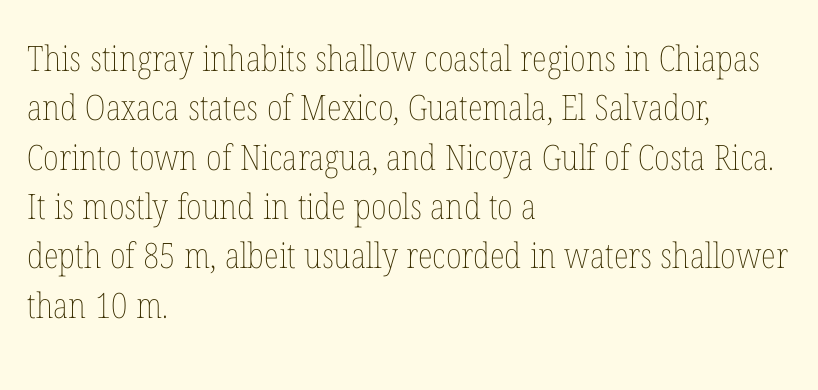
Q: Is the text bold? A: No.
Q: Is the text italic (slanted)? A: No, it is upright.
Q: Is the text underlined? A: No.
Q: How is the paragraph aligned? A: Left-aligned.
Q: Is the spacing between letters normal or unusually wide? A: Normal.
Q: Is the spacing between lines tight, normal or loose? A: Normal.
Q: Width (condensed, normal, or wide)? A: Condensed.
Q: Stroke contrast? A: Low.
Q: x-height? A: Medium.
Q: Monospaced? A: No.
